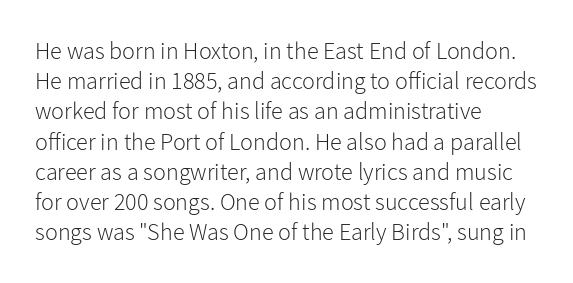
Q: Is the text bold? A: No.
Q: Is the text italic (slanted)? A: No, it is upright.
Q: Is the text underlined? A: No.
Q: How is the paragraph aligned? A: Left-aligned.
Q: Is the spacing between letters normal or unusually wide? A: Normal.
Q: Is the spacing between lines tight, normal or loose? A: Normal.
